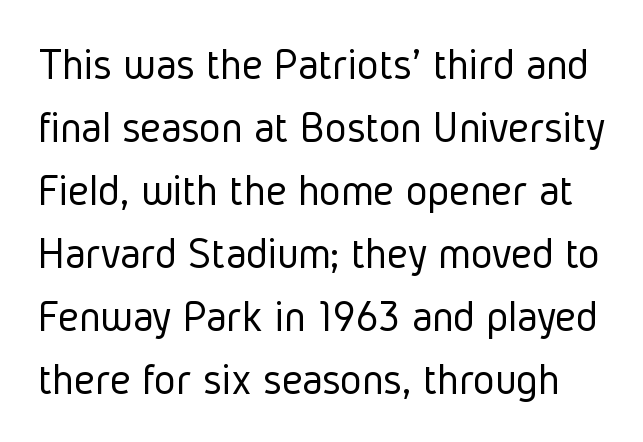
Q: Is the text bold? A: No.
Q: Is the text italic (slanted)? A: No, it is upright.
Q: Is the typeface a serif or a sans-serif typeface? A: Sans-serif.
Q: Is the text underlined? A: No.
Q: Is the spacing between letters normal or unusually wide? A: Normal.
Q: Is the spacing between lines tight, normal or loose? A: Normal.
Q: Width (condensed, normal, or wide)? A: Condensed.
Q: Stroke contrast? A: Low.
Q: x-height? A: Medium.
Q: Monospaced? A: No.
